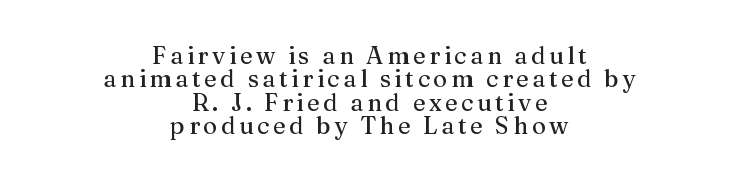
{"italic": "no", "underline": "no", "align": "center", "line_spacing": "tight", "line_spacing_ratio": 0.97, "glyph_px": 24}
